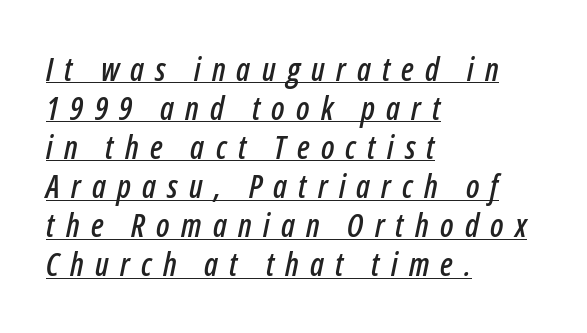
The image shows 32 px condensed type, italic (leaning right); set left-aligned, line spacing 1.22x, unusually wide letter spacing (+0.35 em), underlined; low stroke contrast and a medium x-height.
